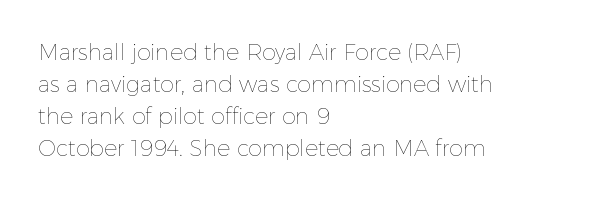
This sample uses an upright cut, with every glyph sitting square on the baseline. Check the space under the baseline: it is left empty. These lines are set flush left with a ragged right edge. Weight: not bold — regular or lighter.
